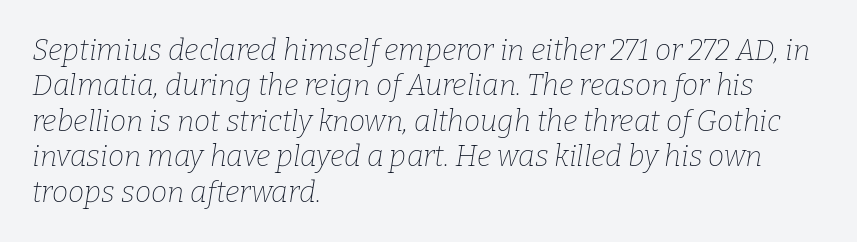
Q: Is the text bold? A: No.
Q: Is the text italic (slanted)? A: Yes, it leans right by about 9 degrees.
Q: Is the typeface a serif or a sans-serif typeface? A: Serif.
Q: Is the text underlined? A: No.
Q: How is the paragraph aligned? A: Left-aligned.
Q: Is the spacing between letters normal or unusually wide? A: Normal.
Q: Width (condensed, normal, or wide)? A: Normal.
Q: Stroke contrast? A: Low.
Q: x-height? A: Medium.
Q: Monospaced? A: No.
